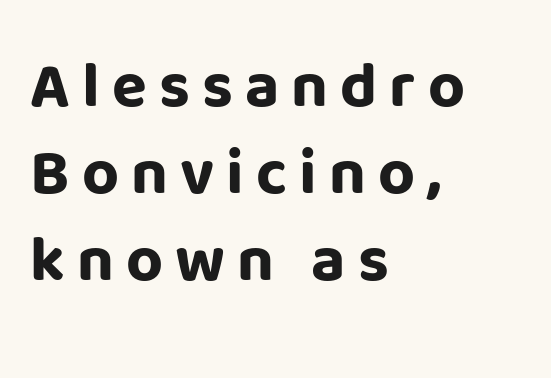
The image shows 64 px bold sans-serif type, upright; set left-aligned, normal line spacing (1.36x), not underlined; low stroke contrast and a large x-height.
